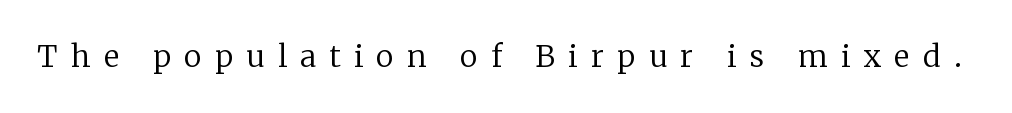
Q: Is the text bold? A: No.
Q: Is the text italic (slanted)? A: No, it is upright.
Q: Is the typeface a serif or a sans-serif typeface? A: Serif.
Q: Is the text underlined? A: No.
Q: Is the spacing between letters normal or unusually wide? A: Unusually wide.
Q: Width (condensed, normal, or wide)? A: Normal.
Q: Stroke contrast? A: Low.
Q: x-height? A: Medium.
Q: Monospaced? A: No.
